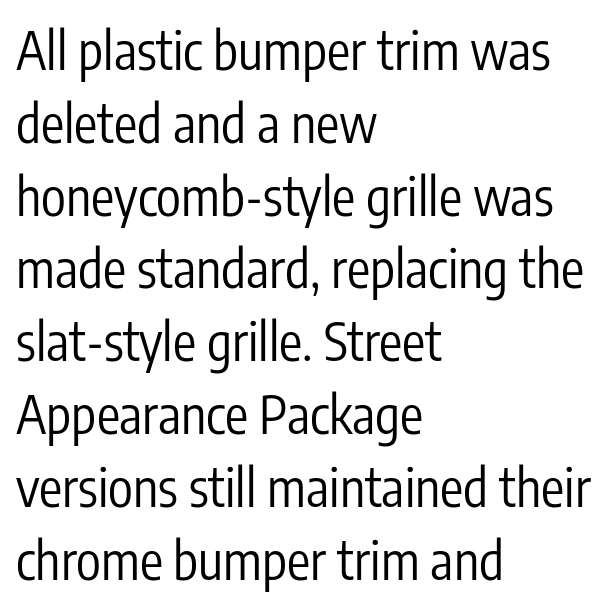
{"serif": "no", "italic": "no", "bold": "no", "weight": "regular", "width": "condensed", "stroke_contrast": "low", "x_height": "medium", "monospaced": "no", "underline": "no", "align": "left", "line_spacing": "normal", "line_spacing_ratio": 1.4, "letter_spacing": "normal", "letter_spacing_em": 0.0, "glyph_px": 52}
